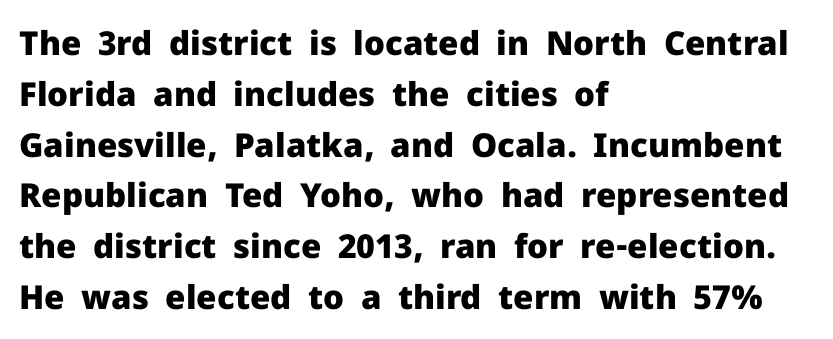
The image shows 33 px heavy sans-serif type, upright; set left-aligned, normal line spacing (1.54x), normal letter spacing, not underlined; low stroke contrast and a medium x-height.
